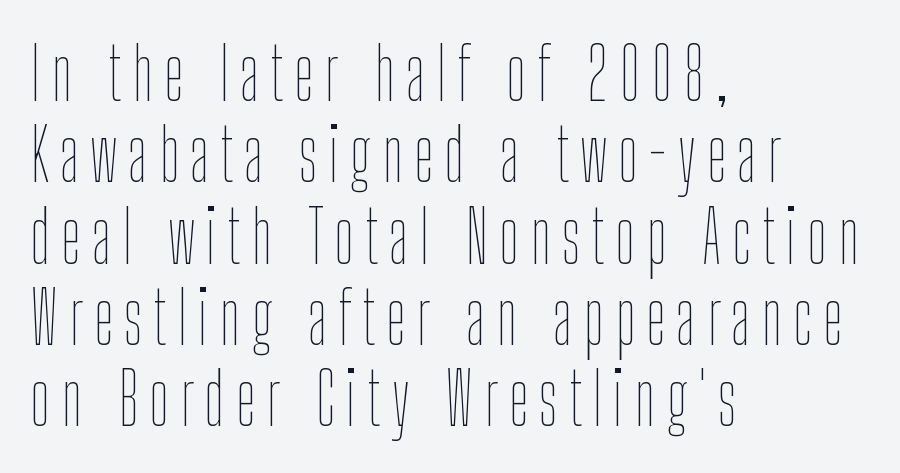
The image shows 72 px thin, condensed type, upright; set left-aligned, tight line spacing (1.13x), not underlined; low stroke contrast and a medium x-height.
